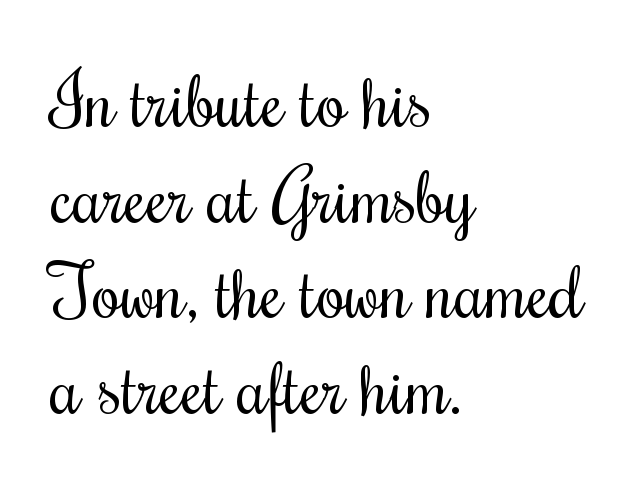
A typesetter would call this proportional, since set widths differ per character. Summary of vertical rhythm: regular, with standard interline spacing. Inter-character spacing is left at the font's built-in metrics. Weight class: somewhere from thin through regular. Letters rest on an invisible, unmarked baseline.
